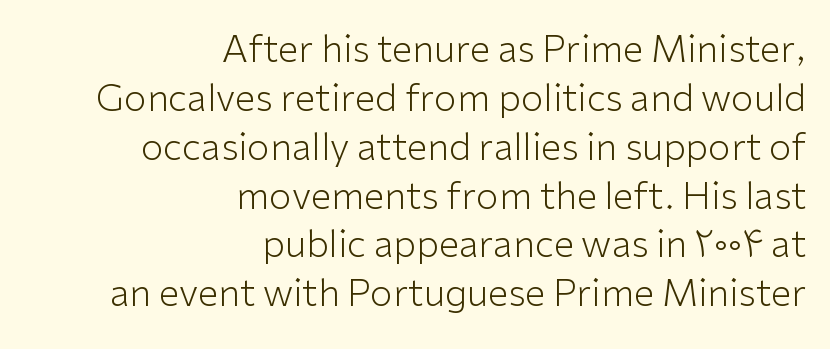
How would I describe the line gaps? Plain and ordinary. The passage shown is typed in a proportional face where columns would drift. Glyph-to-glyph distance matches everyday printed text. Caption: multi-line text, flush right, ragged left.
